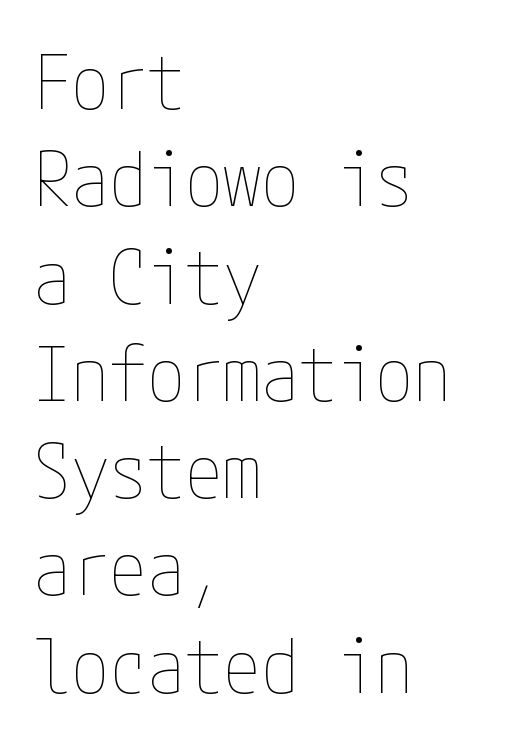
{"italic": "no", "bold": "no", "weight": "thin", "width": "condensed", "stroke_contrast": "low", "x_height": "medium", "underline": "no", "align": "left", "line_spacing": "normal", "line_spacing_ratio": 1.28, "letter_spacing": "normal", "letter_spacing_em": 0.0, "glyph_px": 76}
